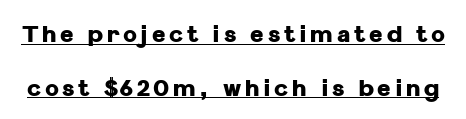
The image shows 23 px bold type, upright; set loose line spacing (2.33x), underlined.
